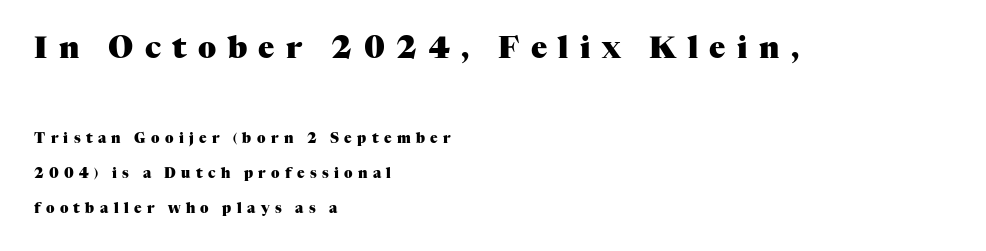
The image shows 30 px heavy serif type, upright; set left-aligned, loose line spacing (2.48x), unusually wide letter spacing (+0.38 em), not underlined; the first (top) block is 2.14x larger; medium stroke contrast and a medium x-height.
